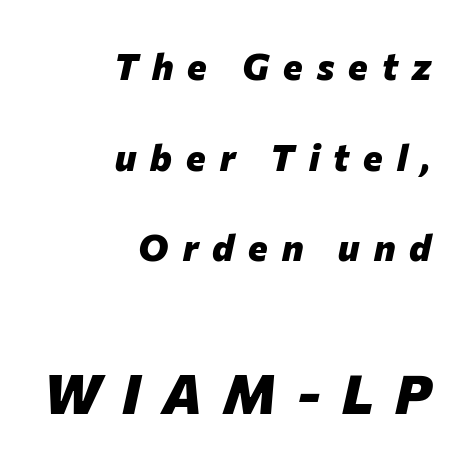
Only glyphs here, with clear space below each row. Line spacing here is loose. A student would notice the bottom passage is typeset larger than what precedes it. Heavy-handed strokes throughout: this text is bold. A typesetter would call this proportional, since set widths differ per character.
